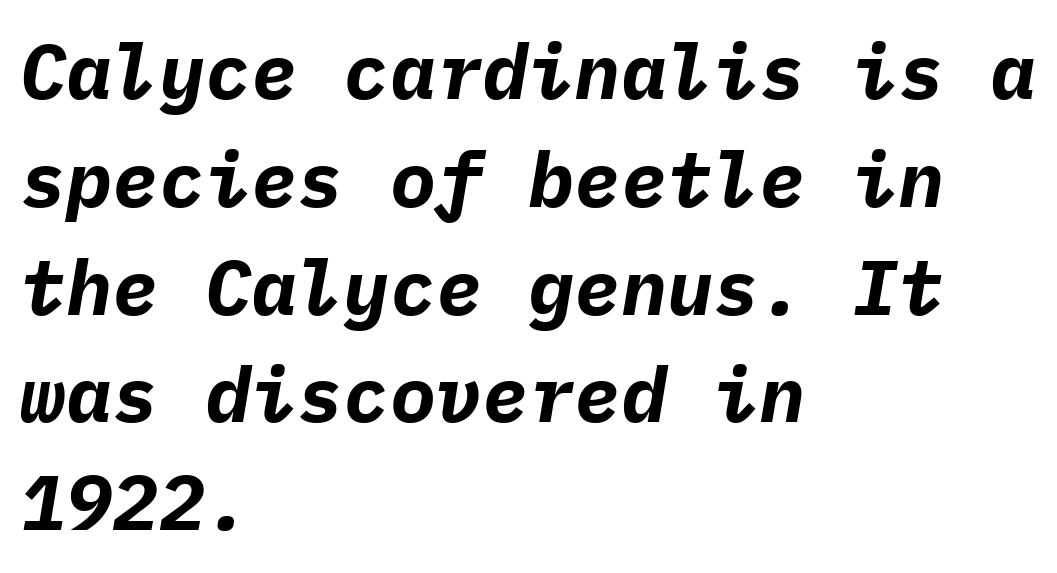
Look at the tracking — it's just the regular setting, nothing added. The paragraph has a hard left edge and a soft right edge. Check the space under the baseline: it is left empty. Heft: maximum for text — a bold. Is this a fixed-width face? Yes — each glyph sits in an identical cell. A typesetter would mark this as italic.
